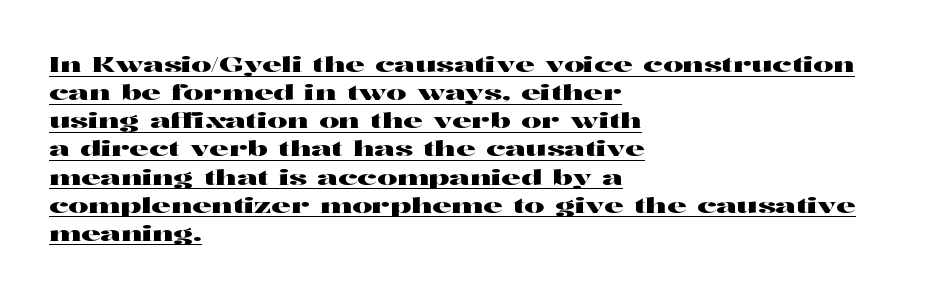
The image shows 22 px text type, upright; set left-aligned, normal line spacing (1.28x), normal letter spacing, underlined.
